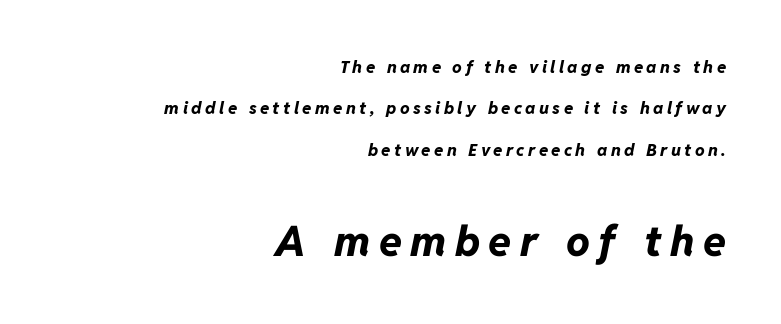
The image shows 42 px bold type, italic (leaning right); set right-aligned, loose line spacing (2.43x), unusually wide letter spacing (+0.2 em), not underlined; the second (bottom) block is 2.47x larger; low stroke contrast and a medium x-height.
